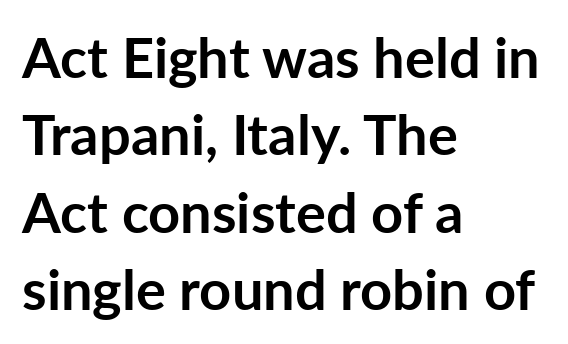
Type without underlining. Is this a fixed-width face? No — the glyphs have proportional, varying widths. Every row of glyphs begins at an identical x-position on the left. I'd describe the lettering as bold — thick and assertive.
